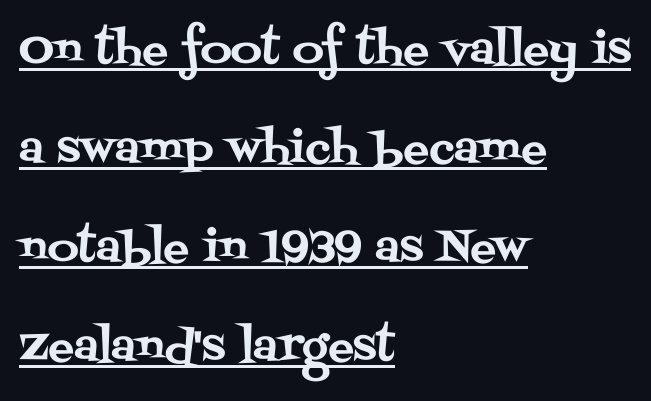
Q: Is the text italic (slanted)? A: No, it is upright.
Q: Is the typeface a serif or a sans-serif typeface? A: Serif.
Q: Is the text underlined? A: Yes.
Q: How is the paragraph aligned? A: Left-aligned.
Q: Is the spacing between letters normal or unusually wide? A: Normal.
Q: Is the spacing between lines tight, normal or loose? A: Loose.
Q: Width (condensed, normal, or wide)? A: Normal.
Q: Stroke contrast? A: Medium.
Q: x-height? A: Large.
Q: Monospaced? A: No.
